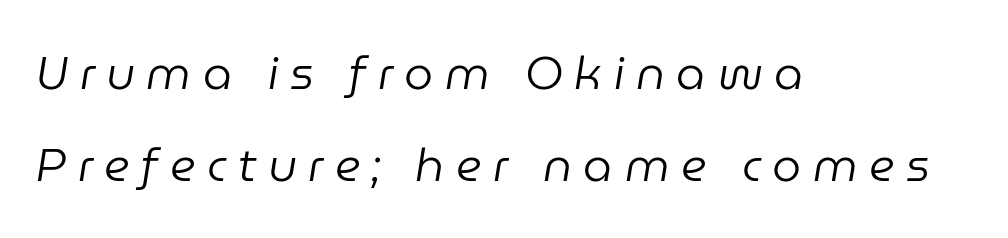
{"italic": "yes", "lean": "right", "slant_degrees": 9, "bold": "no", "weight": "regular", "width": "normal", "stroke_contrast": "low", "x_height": "medium", "monospaced": "no", "underline": "no", "align": "left", "line_spacing": "loose", "line_spacing_ratio": 2.0, "letter_spacing": "wide", "letter_spacing_em": 0.25, "glyph_px": 46}
